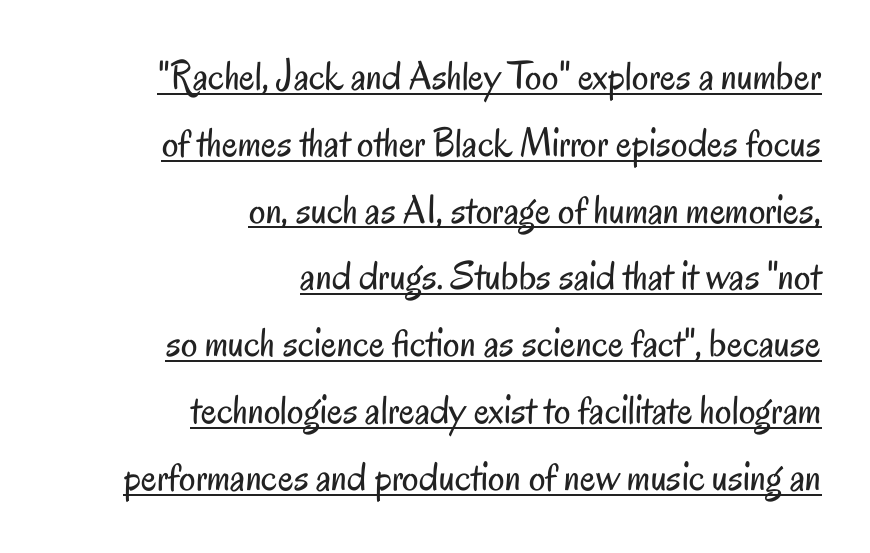
Q: Is the text bold? A: No.
Q: Is the text italic (slanted)? A: No, it is upright.
Q: Is the typeface a serif or a sans-serif typeface? A: Sans-serif.
Q: Is the text underlined? A: Yes.
Q: How is the paragraph aligned? A: Right-aligned.
Q: Is the spacing between letters normal or unusually wide? A: Normal.
Q: Is the spacing between lines tight, normal or loose? A: Normal.
Q: Width (condensed, normal, or wide)? A: Condensed.
Q: Stroke contrast? A: Low.
Q: x-height? A: Small.
Q: Monospaced? A: No.
